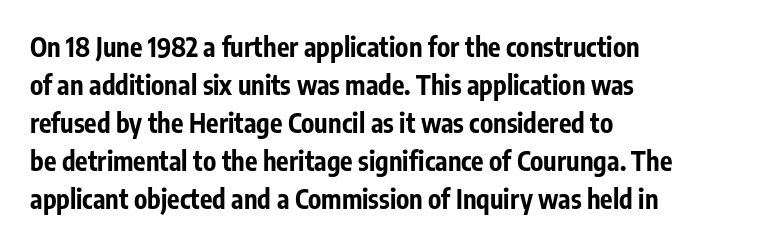
Q: Is the text bold? A: Yes.
Q: Is the text italic (slanted)? A: No, it is upright.
Q: Is the text underlined? A: No.
Q: How is the paragraph aligned? A: Left-aligned.
Q: Is the spacing between letters normal or unusually wide? A: Normal.
Q: Is the spacing between lines tight, normal or loose? A: Normal.
